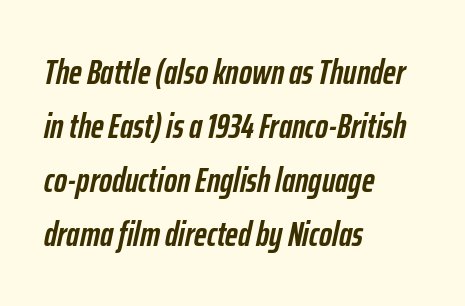
The letters sit at their default tracking, neither squeezed nor spread. Stroke thickness is high; the sample reads as a true bold. The glyphs look as if they've been sheared to an angle. Each line starts at the same left margin while the right side varies. Horizontal bands of white between lines are of average thickness. Character widths vary here, with narrow letters taking less room than wide ones.
